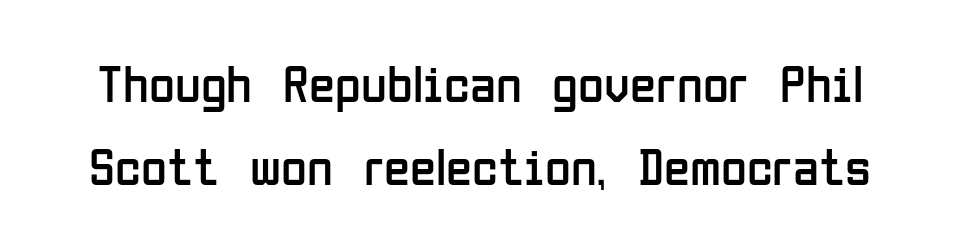
Q: Is the text bold? A: No.
Q: Is the text italic (slanted)? A: No, it is upright.
Q: Is the typeface a serif or a sans-serif typeface? A: Sans-serif.
Q: Is the text underlined? A: No.
Q: Is the spacing between letters normal or unusually wide? A: Normal.
Q: Is the spacing between lines tight, normal or loose? A: Normal.
Q: Width (condensed, normal, or wide)? A: Condensed.
Q: Stroke contrast? A: Low.
Q: x-height? A: Medium.
Q: Monospaced? A: No.
